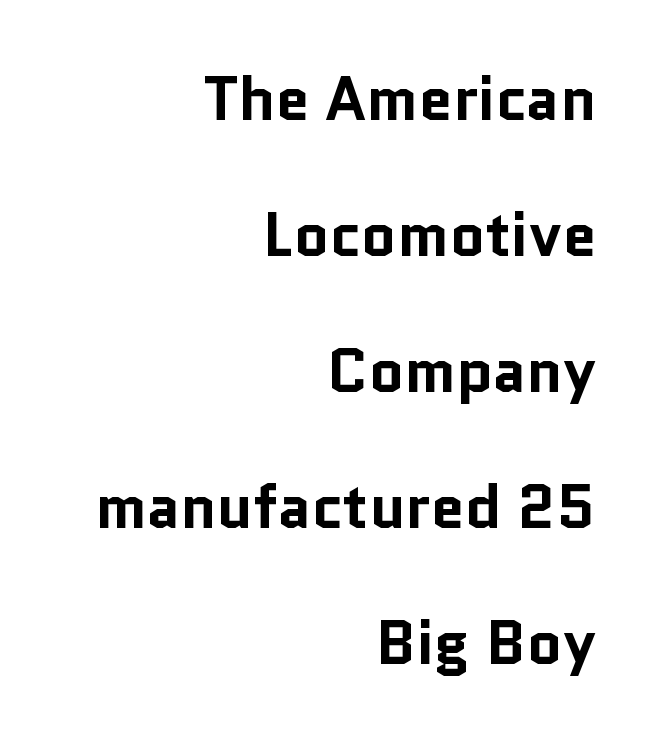
{"serif": "no", "italic": "no", "bold": "yes", "weight": "bold", "width": "normal", "stroke_contrast": "low", "x_height": "medium", "monospaced": "no", "underline": "no", "align": "right", "line_spacing": "loose", "line_spacing_ratio": 2.23, "letter_spacing": "normal", "letter_spacing_em": 0.0, "glyph_px": 61}
